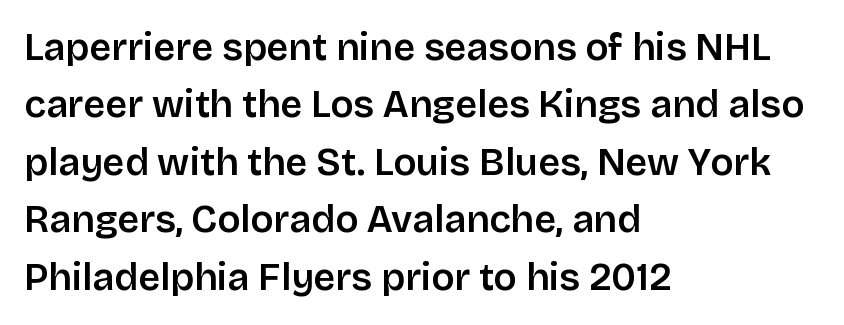
These lines are set flush left with a ragged right edge. The text was rendered using a sans face with plain stroke endings. This sample uses plain, unmodified letter spacing. Beneath every word, the page is bare. The font's upright variant was chosen for this text.
